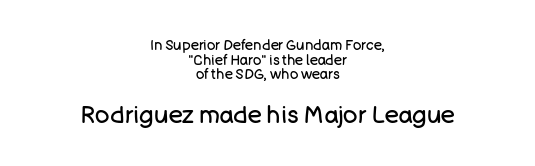
Q: Is the text bold? A: No.
Q: Is the text italic (slanted)? A: No, it is upright.
Q: Is the text underlined? A: No.
Q: How is the paragraph aligned? A: Centered.
Q: Is the spacing between letters normal or unusually wide? A: Normal.
Q: Is the spacing between lines tight, normal or loose? A: Tight.
Q: Which block of text is set in a larger size, the first (top) or the second (bottom)? A: The second (bottom) one.
